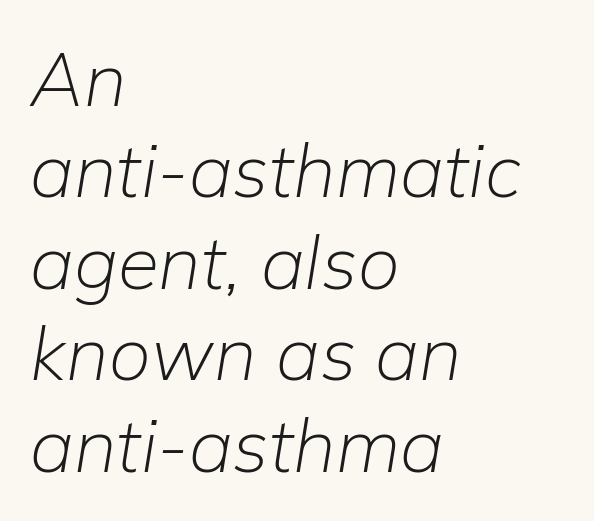
{"italic": "yes", "lean": "right", "slant_degrees": 9, "bold": "no", "weight": "light", "width": "normal", "stroke_contrast": "low", "x_height": "medium", "monospaced": "no", "underline": "no", "align": "left", "line_spacing_ratio": 1.22, "letter_spacing": "normal", "letter_spacing_em": 0.0, "glyph_px": 75}
